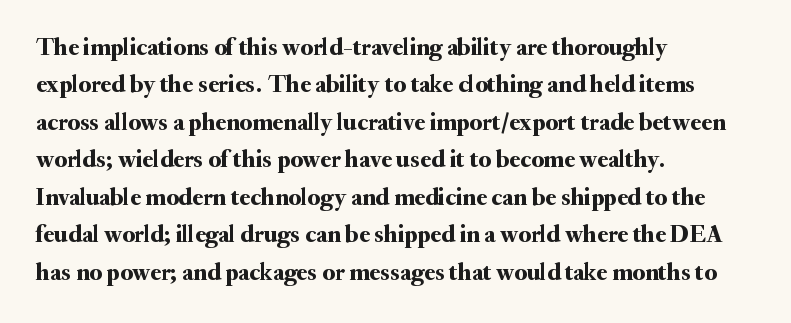
The image shows 25 px text type, upright; set left-aligned, normal line spacing (1.5x), normal letter spacing, not underlined.
